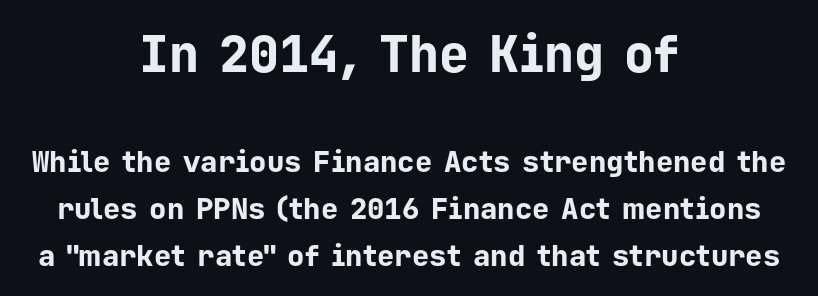
{"serif": "no", "italic": "no", "bold": "yes", "weight": "bold", "width": "normal", "stroke_contrast": "low", "x_height": "medium", "monospaced": "yes", "underline": "no", "align": "center", "line_spacing": "normal", "line_spacing_ratio": 1.62, "letter_spacing": "normal", "letter_spacing_em": 0.0, "larger_block": "first", "size_ratio": 1.72, "glyph_px": 50}
